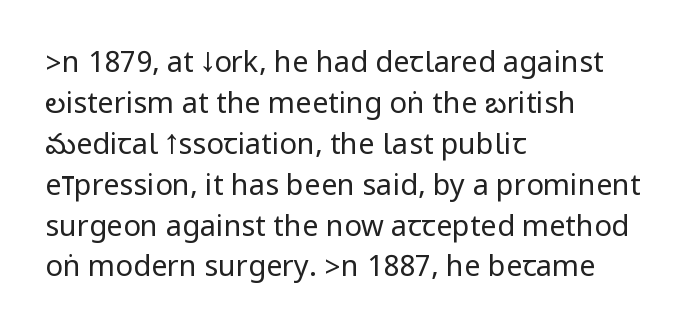
The image shows 29 px regular-weight, condensed sans-serif type, upright; set left-aligned, normal line spacing (1.41x), normal letter spacing, not underlined; low stroke contrast.
